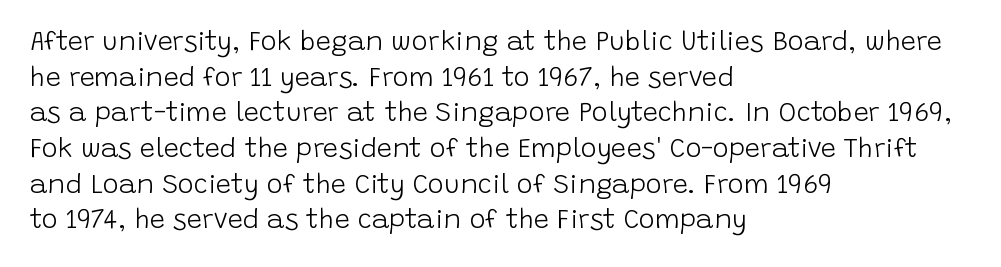
The image shows 27 px text type, upright; set left-aligned, normal line spacing (1.32x), normal letter spacing, not underlined.
